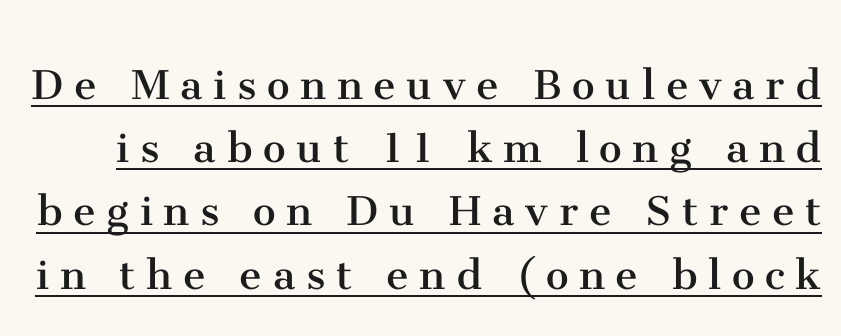
The image shows 51 px regular-weight serif type, upright; set line spacing 1.24x, unusually wide letter spacing (+0.21 em), underlined; medium stroke contrast and a medium x-height.
